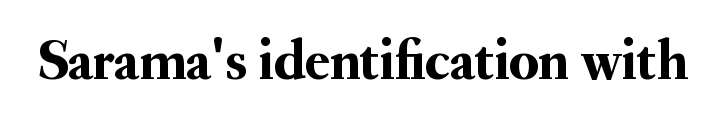
Inter-character spacing is left at the font's built-in metrics. The type sits square on the baseline with zero lean. A typesetter would label this face a serif. The space beneath each line is pristine and unruled. Is this a fixed-width face? No — the glyphs have proportional, varying widths.
